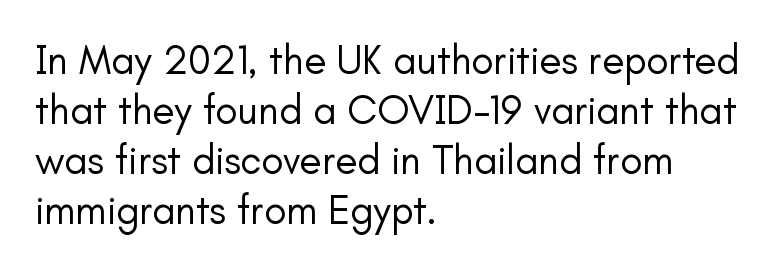
Q: Is the text bold? A: No.
Q: Is the text italic (slanted)? A: No, it is upright.
Q: Is the typeface a serif or a sans-serif typeface? A: Sans-serif.
Q: Is the text underlined? A: No.
Q: How is the paragraph aligned? A: Left-aligned.
Q: Is the spacing between letters normal or unusually wide? A: Normal.
Q: Width (condensed, normal, or wide)? A: Normal.
Q: Stroke contrast? A: Low.
Q: x-height? A: Small.
Q: Monospaced? A: No.
